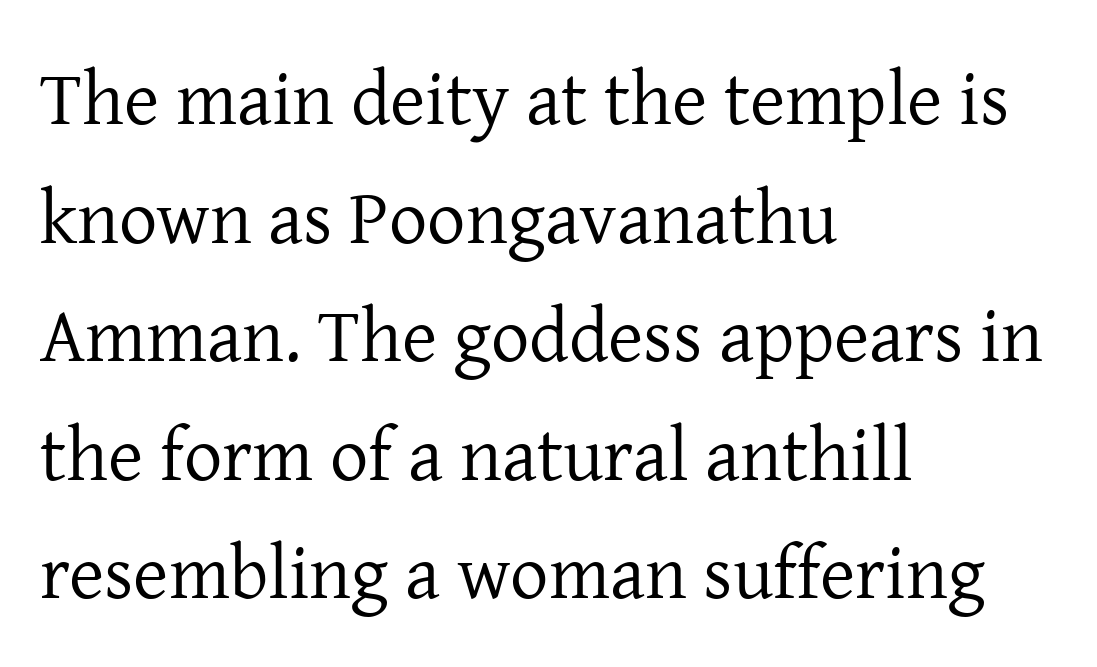
Q: Is the text bold? A: No.
Q: Is the text italic (slanted)? A: No, it is upright.
Q: Is the typeface a serif or a sans-serif typeface? A: Serif.
Q: Is the text underlined? A: No.
Q: How is the paragraph aligned? A: Left-aligned.
Q: Is the spacing between letters normal or unusually wide? A: Normal.
Q: Is the spacing between lines tight, normal or loose? A: Normal.
Q: Width (condensed, normal, or wide)? A: Normal.
Q: Stroke contrast? A: Low.
Q: x-height? A: Medium.
Q: Monospaced? A: No.
